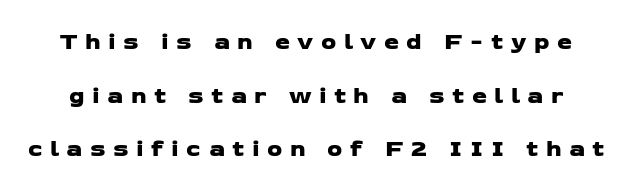
Q: Is the text underlined? A: No.
Q: Is the spacing between letters normal or unusually wide? A: Unusually wide.
Q: Is the spacing between lines tight, normal or loose? A: Loose.
